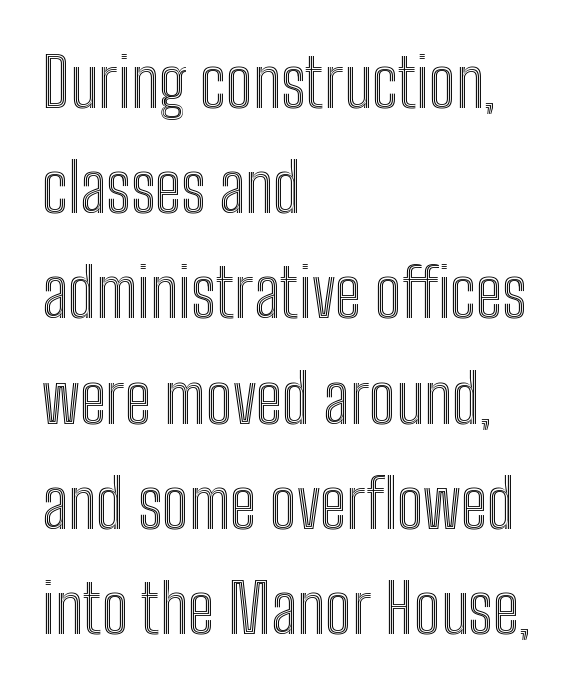
The image shows 67 px condensed type, upright; set left-aligned, normal line spacing (1.57x), normal letter spacing, not underlined; a medium x-height.
